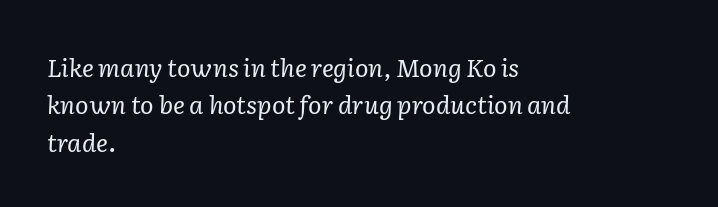
Q: Is the text bold? A: No.
Q: Is the text italic (slanted)? A: Yes, it leans right by about 2 degrees.
Q: Is the text underlined? A: No.
Q: How is the paragraph aligned? A: Left-aligned.
Q: Is the spacing between letters normal or unusually wide? A: Normal.
Q: Is the spacing between lines tight, normal or loose? A: Normal.
